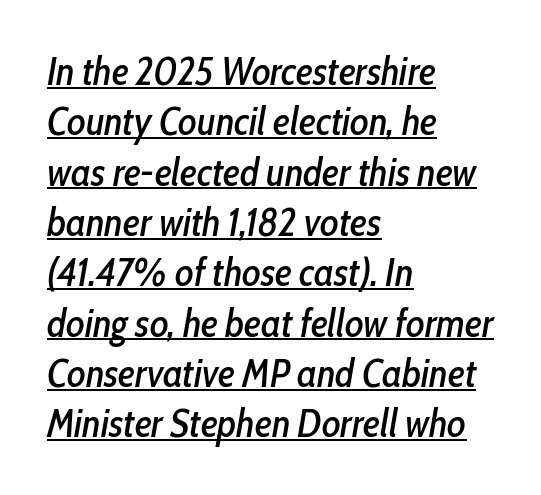
Caption: multi-line text, flush left, ragged right. Descenders here cross a horizontal rule under the line. A typesetter would call this proportional, since set widths differ per character. The type is set solid horizontally, with unmodified tracking. Posture: slanted. Whoever set this chose a conventional vertical rhythm.
